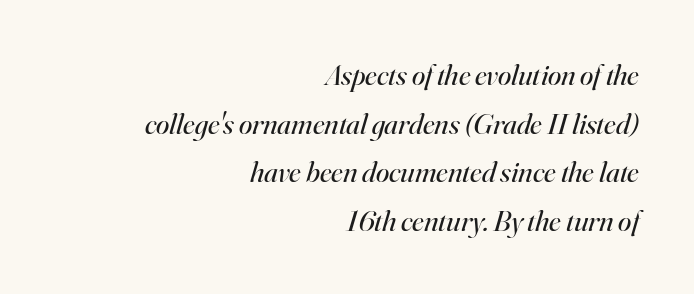
The image shows 30 px regular-weight serif type, italic (leaning right); set right-aligned, normal line spacing (1.62x), normal letter spacing, not underlined; high stroke contrast and a small x-height.
